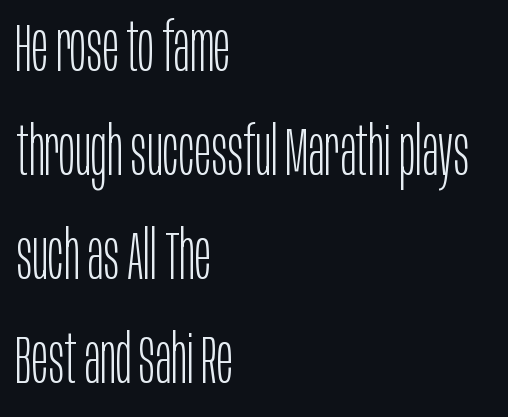
Line beginnings align vertically; line endings do not. It's the straight-up-and-down kind of type. No heavy texture on the line: the type isn't bold. The space between consecutive lines is moderate.
